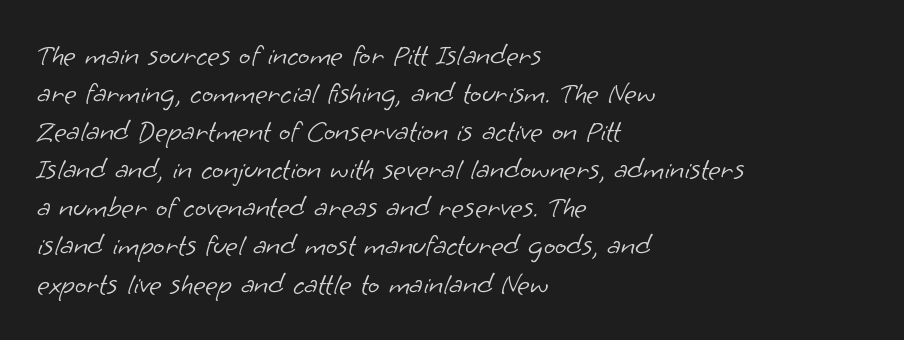
Q: Is the text bold? A: No.
Q: Is the typeface a serif or a sans-serif typeface? A: Sans-serif.
Q: Is the text underlined? A: No.
Q: How is the paragraph aligned? A: Left-aligned.
Q: Is the spacing between letters normal or unusually wide? A: Normal.
Q: Is the spacing between lines tight, normal or loose? A: Normal.
Q: Width (condensed, normal, or wide)? A: Normal.
Q: Stroke contrast? A: Low.
Q: x-height? A: Small.
Q: Monospaced? A: No.
